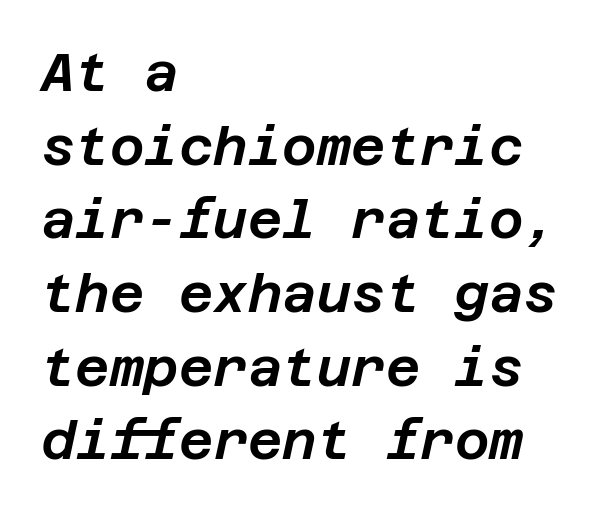
Q: Is the text italic (slanted)? A: Yes, it leans right by about 12 degrees.
Q: Is the text underlined? A: No.
Q: How is the paragraph aligned? A: Left-aligned.
Q: Is the spacing between letters normal or unusually wide? A: Normal.
Q: Is the spacing between lines tight, normal or loose? A: Normal.
Q: Width (condensed, normal, or wide)? A: Normal.
Q: Stroke contrast? A: Low.
Q: x-height? A: Large.
